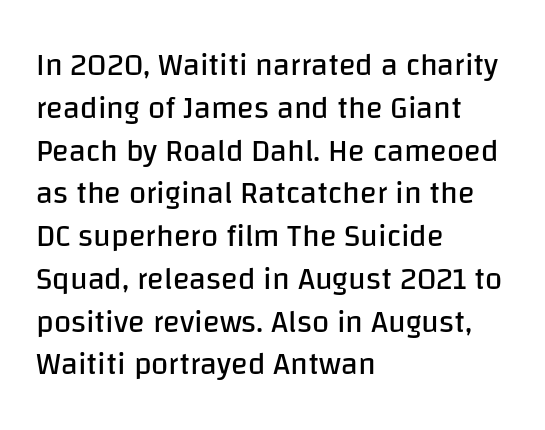
Q: Is the text bold? A: No.
Q: Is the text italic (slanted)? A: No, it is upright.
Q: Is the typeface a serif or a sans-serif typeface? A: Sans-serif.
Q: Is the text underlined? A: No.
Q: How is the paragraph aligned? A: Left-aligned.
Q: Is the spacing between letters normal or unusually wide? A: Normal.
Q: Is the spacing between lines tight, normal or loose? A: Normal.
Q: Width (condensed, normal, or wide)? A: Normal.
Q: Stroke contrast? A: Low.
Q: x-height? A: Large.
Q: Monospaced? A: No.
